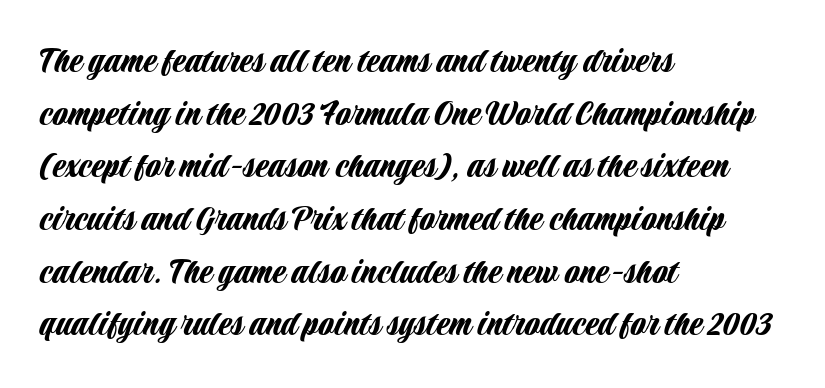
{"serif": "no", "width": "condensed", "stroke_contrast": "low", "x_height": "large", "monospaced": "no", "underline": "no", "align": "left", "line_spacing": "normal", "line_spacing_ratio": 1.35, "letter_spacing": "normal", "letter_spacing_em": 0.0, "glyph_px": 39}
